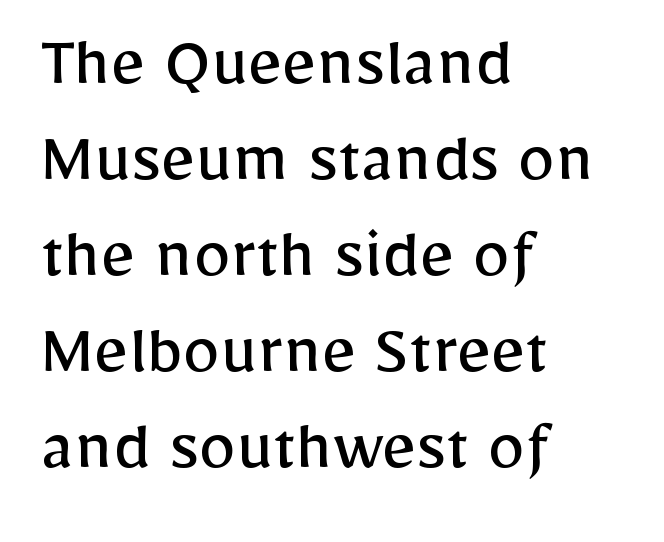
Vertical spacing — default. You could not count columns in this text — the font is proportionally spaced. The type family on display is of the sans-serif kind. The characters are drawn with everyday or finer stroke widths.
